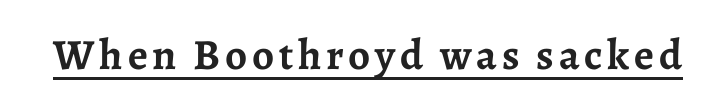
Q: Is the text bold? A: Yes.
Q: Is the text italic (slanted)? A: No, it is upright.
Q: Is the typeface a serif or a sans-serif typeface? A: Serif.
Q: Is the text underlined? A: Yes.
Q: Width (condensed, normal, or wide)? A: Normal.
Q: Stroke contrast? A: Low.
Q: x-height? A: Medium.
Q: Monospaced? A: No.
